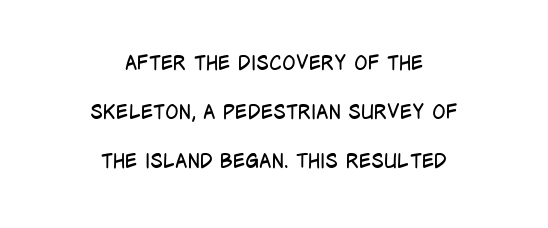
Quick note: interline space is abundant. You could call the tracking neutral — neither tight nor loose. Stems and bowls with no extra thickness — not bold. It's the straight-up-and-down kind of type. Plain, unruled lines of type.
